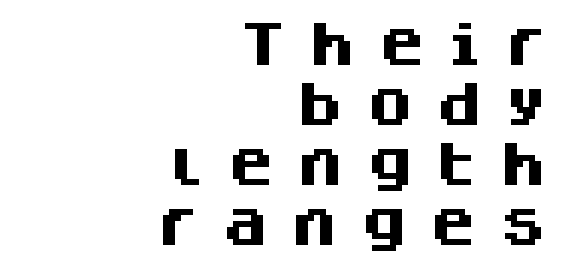
Q: Is the text bold? A: Yes.
Q: Is the text italic (slanted)? A: No, it is upright.
Q: Is the typeface a serif or a sans-serif typeface? A: Sans-serif.
Q: Is the text underlined? A: No.
Q: How is the paragraph aligned? A: Right-aligned.
Q: Is the spacing between letters normal or unusually wide? A: Unusually wide.
Q: Is the spacing between lines tight, normal or loose? A: Normal.
Q: Width (condensed, normal, or wide)? A: Normal.
Q: Stroke contrast? A: Medium.
Q: x-height? A: Large.
Q: Monospaced? A: No.
